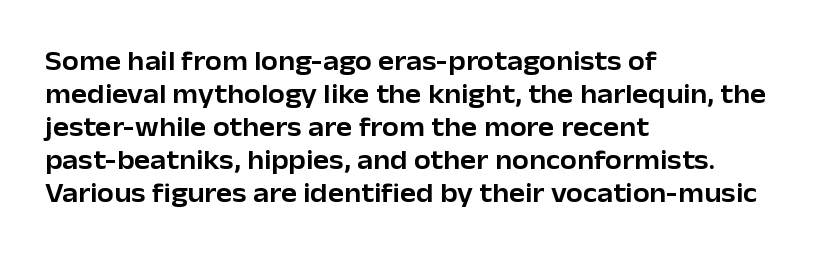
The image shows 27 px text type, upright; set left-aligned, line spacing 1.22x, normal letter spacing, not underlined.
